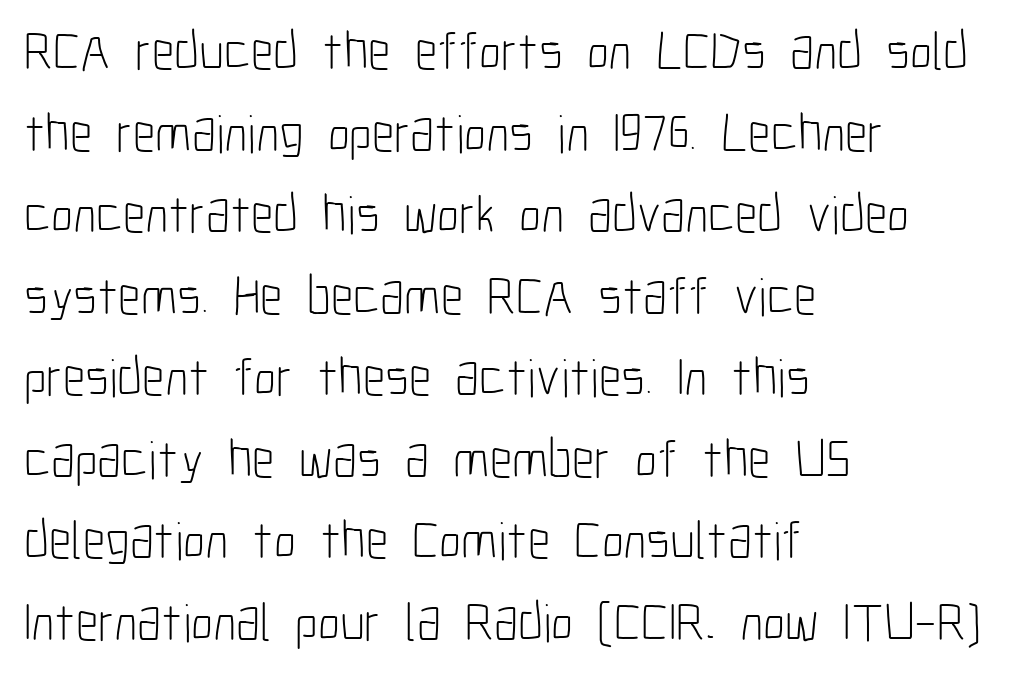
The image shows 54 px light, condensed sans-serif type, upright; set left-aligned, normal line spacing (1.51x), normal letter spacing, not underlined; low stroke contrast and a medium x-height.
